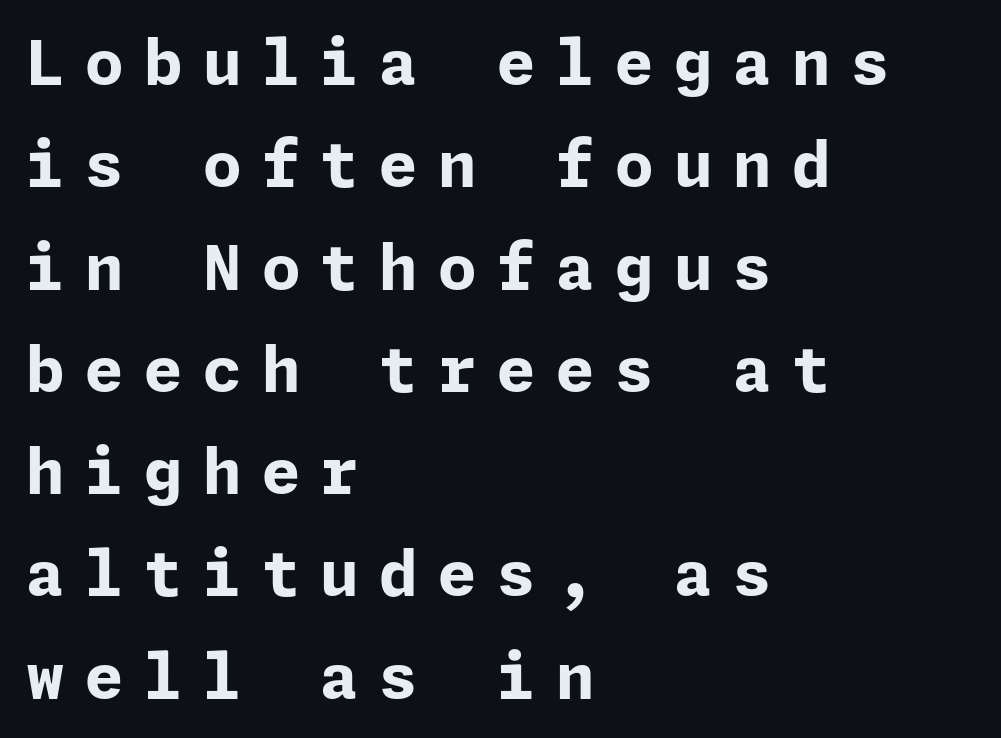
The image shows 62 px bold sans-serif type, upright; set left-aligned, normal line spacing (1.65x), unusually wide letter spacing (+0.33 em), not underlined; low stroke contrast and a medium x-height.
